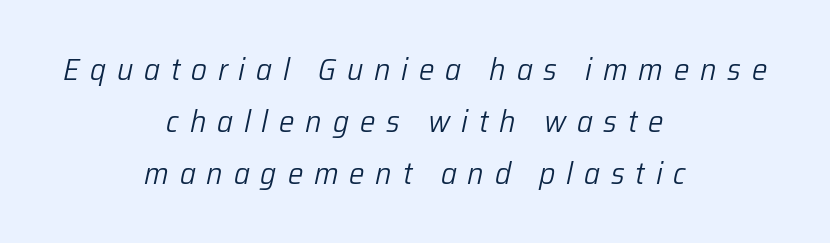
The rows are spaced the way most documents space them. The tracking reads as deliberately expanded to a designer's eye. Which margin do the lines hug? Neither — every line sits in the middle. Observe the lean: these are italic letterforms. Stem width sits at or under what a default text font uses. This sample has the flowing, uneven cadence of proportional lettering.
